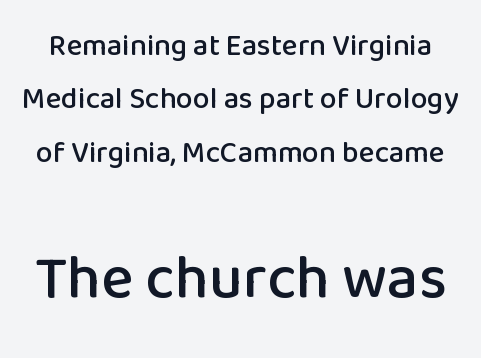
The lower block of text is set noticeably larger than the block above it. Examine the stroke ends and you'll find no serifs. The font's upright variant was chosen for this text. Each letter keeps its own natural width here, so spacing adapts to shape. The strip under each line holds only bare page. This sample uses plain, unmodified letter spacing.
